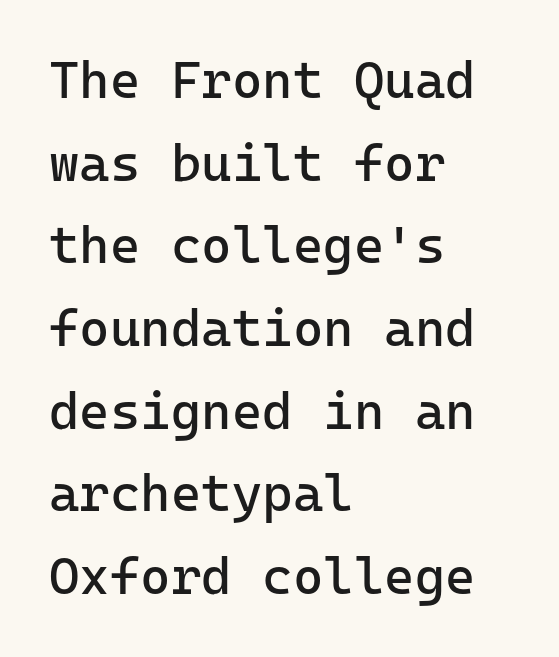
Horizontal bands of white between lines are of average thickness. Compared with typical body copy, the letter spacing here is the same. The gap between lines stays unmarked. Every stem runs plumb, perpendicular to the baseline. The rendering shows plain stroke endings on the letterforms — a sans-serif design.
